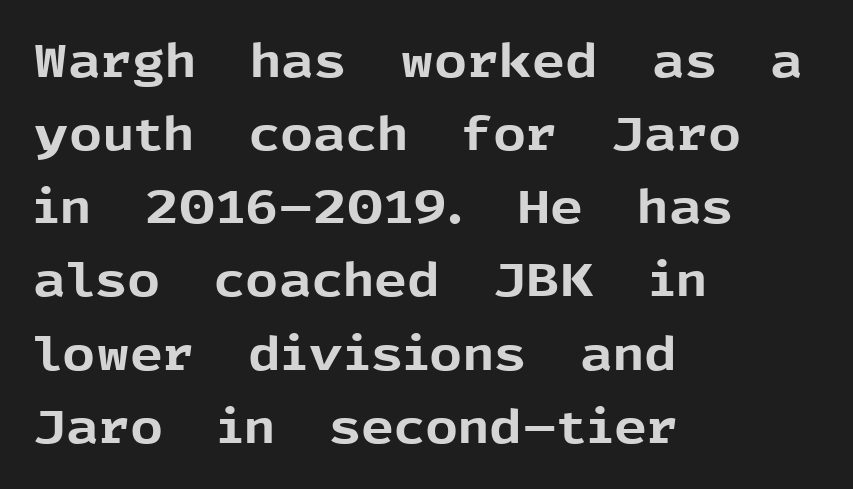
The image shows 46 px bold sans-serif type, upright; set left-aligned, normal line spacing (1.59x), normal letter spacing, not underlined; a medium x-height.
